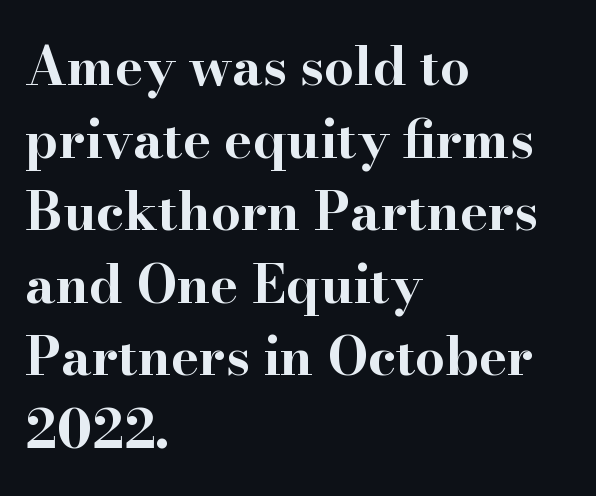
{"serif": "yes", "italic": "no", "bold": "yes", "weight": "bold", "width": "wide", "stroke_contrast": "high", "x_height": "small", "monospaced": "no", "underline": "no", "align": "left", "line_spacing": "normal", "line_spacing_ratio": 1.37, "letter_spacing": "normal", "letter_spacing_em": 0.0, "glyph_px": 53}
